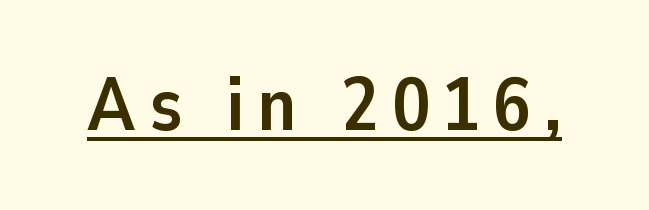
The image shows 76 px semibold sans-serif type, upright; set underlined; low stroke contrast and a medium x-height.
